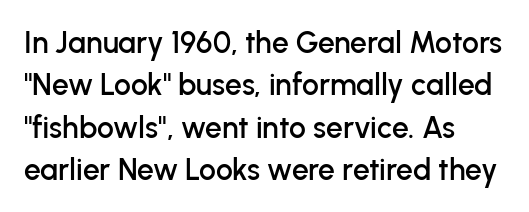
Q: Is the text italic (slanted)? A: No, it is upright.
Q: Is the typeface a serif or a sans-serif typeface? A: Sans-serif.
Q: Is the text underlined? A: No.
Q: How is the paragraph aligned? A: Left-aligned.
Q: Is the spacing between letters normal or unusually wide? A: Normal.
Q: Is the spacing between lines tight, normal or loose? A: Normal.
Q: Width (condensed, normal, or wide)? A: Normal.
Q: Stroke contrast? A: Low.
Q: x-height? A: Medium.
Q: Monospaced? A: No.
